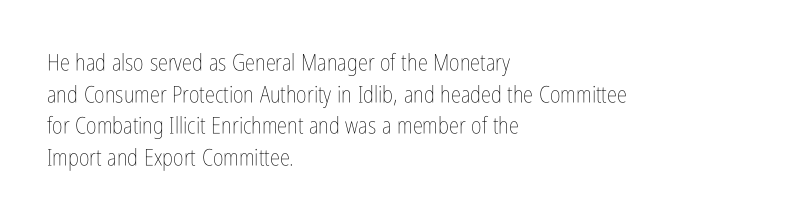
The image shows 23 px text type, upright; set left-aligned, normal line spacing (1.37x), normal letter spacing, not underlined.
